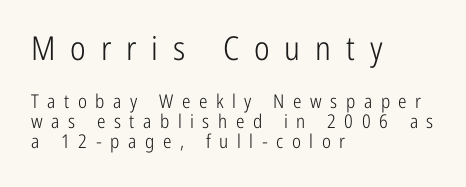
Q: Is the text bold? A: No.
Q: Is the text italic (slanted)? A: No, it is upright.
Q: Is the typeface a serif or a sans-serif typeface? A: Sans-serif.
Q: Is the text underlined? A: No.
Q: How is the paragraph aligned? A: Left-aligned.
Q: Is the spacing between letters normal or unusually wide? A: Unusually wide.
Q: Is the spacing between lines tight, normal or loose? A: Tight.
Q: Which block of text is set in a larger size, the first (top) or the second (bottom)? A: The first (top) one.
Q: Width (condensed, normal, or wide)? A: Condensed.
Q: Stroke contrast? A: Low.
Q: x-height? A: Medium.
Q: Monospaced? A: No.
